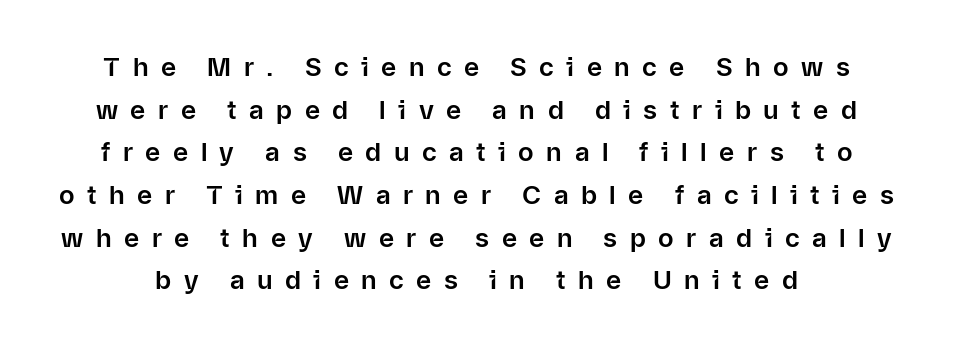
Q: Is the text italic (slanted)? A: No, it is upright.
Q: Is the text underlined? A: No.
Q: Is the spacing between letters normal or unusually wide? A: Unusually wide.
Q: Is the spacing between lines tight, normal or loose? A: Normal.
